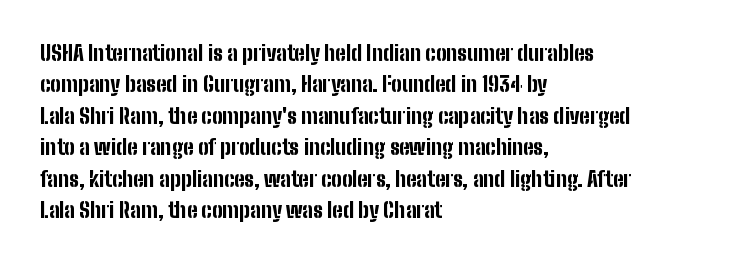
The image shows 21 px bold type, upright; set left-aligned, normal line spacing (1.5x), normal letter spacing, not underlined.
